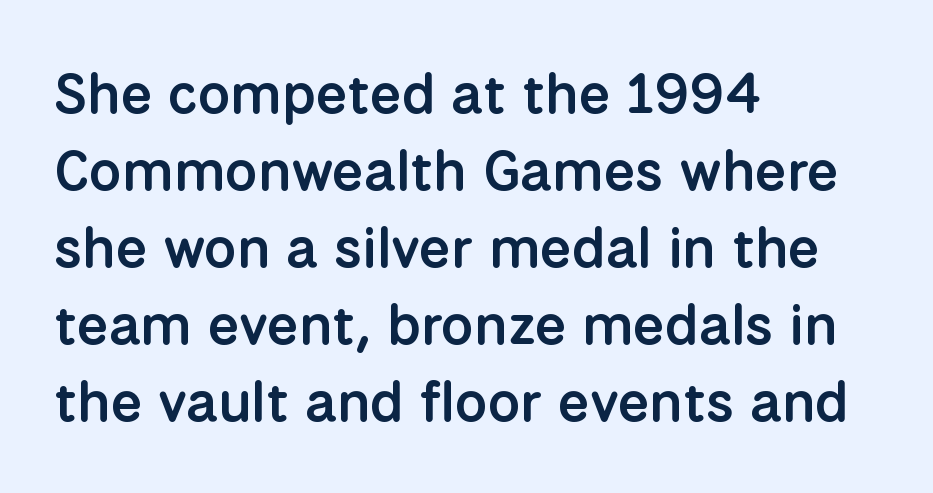
Stems and bowls a touch heavier than normal — semibold. Lines of text with bare space underneath. Every row of glyphs begins at an identical x-position on the left. Unlike italic type, these characters show no tilt at all. The designer went with a sans here, leaving each stem footless. Proportional: the letters do not fall into vertical columns.
